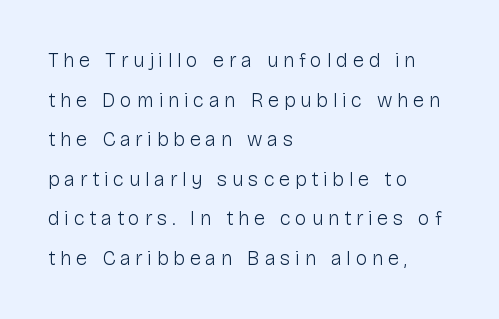
Q: Is the text bold? A: No.
Q: Is the text italic (slanted)? A: No, it is upright.
Q: Is the text underlined? A: No.
Q: How is the paragraph aligned? A: Left-aligned.
Q: Is the spacing between letters normal or unusually wide? A: Unusually wide.
Q: Is the spacing between lines tight, normal or loose? A: Loose.
